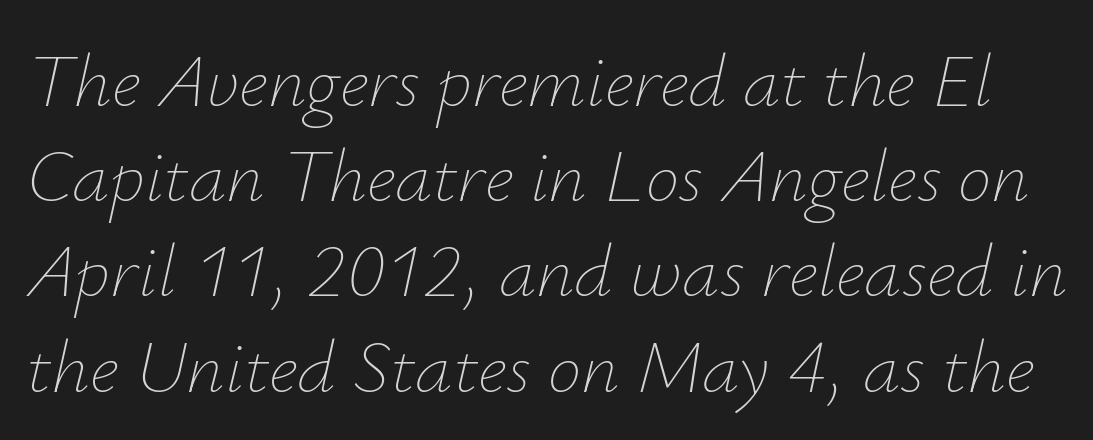
The image shows 75 px thin type, italic (leaning right); set normal line spacing (1.27x), normal letter spacing, not underlined; low stroke contrast and a small x-height.
